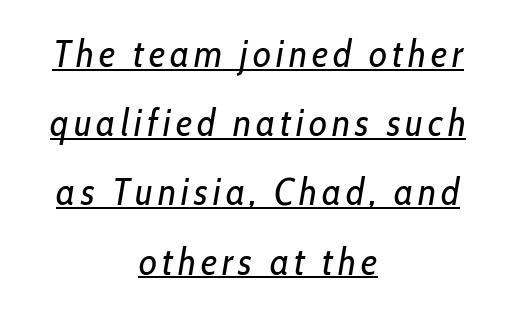
Q: Is the text bold? A: No.
Q: Is the text italic (slanted)? A: Yes, it leans right by about 10 degrees.
Q: Is the text underlined? A: Yes.
Q: How is the paragraph aligned? A: Centered.
Q: Width (condensed, normal, or wide)? A: Condensed.
Q: Stroke contrast? A: Low.
Q: x-height? A: Medium.
Q: Monospaced? A: No.
